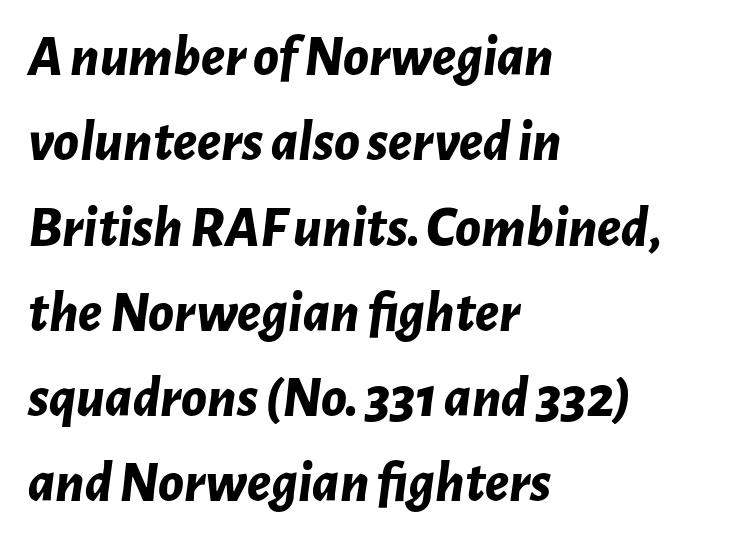
Q: Is the text bold? A: Yes.
Q: Is the text italic (slanted)? A: Yes, it leans right by about 7 degrees.
Q: Is the text underlined? A: No.
Q: How is the paragraph aligned? A: Left-aligned.
Q: Is the spacing between letters normal or unusually wide? A: Normal.
Q: Is the spacing between lines tight, normal or loose? A: Normal.
Q: Width (condensed, normal, or wide)? A: Normal.
Q: Stroke contrast? A: Low.
Q: x-height? A: Medium.
Q: Monospaced? A: No.
